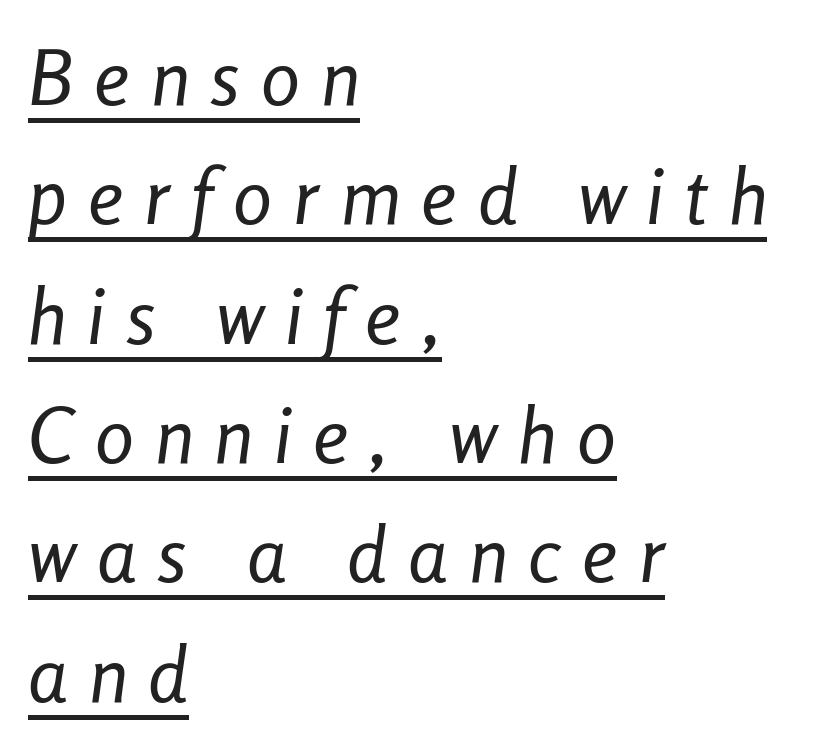
The image shows 78 px regular-weight, condensed type, italic (leaning right); set left-aligned, normal line spacing (1.53x), unusually wide letter spacing (+0.27 em), underlined; low stroke contrast and a medium x-height.
